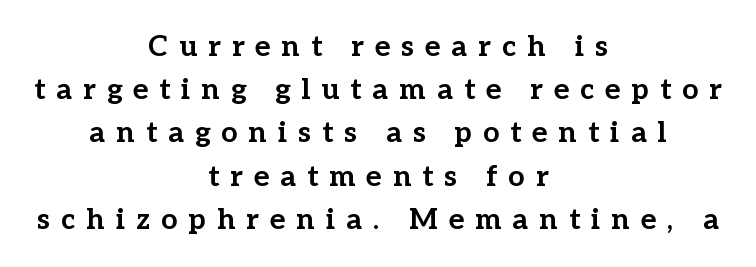
Rule under the text: the space is simply empty. The passage shown is typed in a proportional face where columns would drift. Loose tracking; the words dissolve into strings of separated letters. Quick note: not italic, upright. Heavy, bold letterforms.
